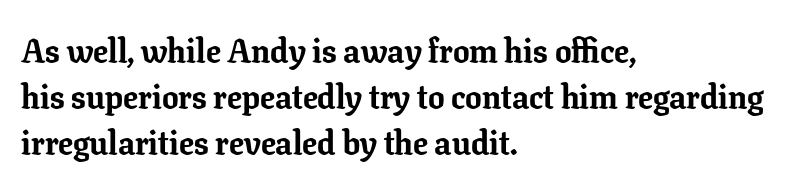
{"serif": "yes", "italic": "no", "bold": "yes", "weight": "bold", "width": "normal", "stroke_contrast": "low", "x_height": "medium", "monospaced": "no", "underline": "no", "align": "left", "line_spacing": "normal", "line_spacing_ratio": 1.39, "letter_spacing": "normal", "letter_spacing_em": 0.0, "glyph_px": 33}
